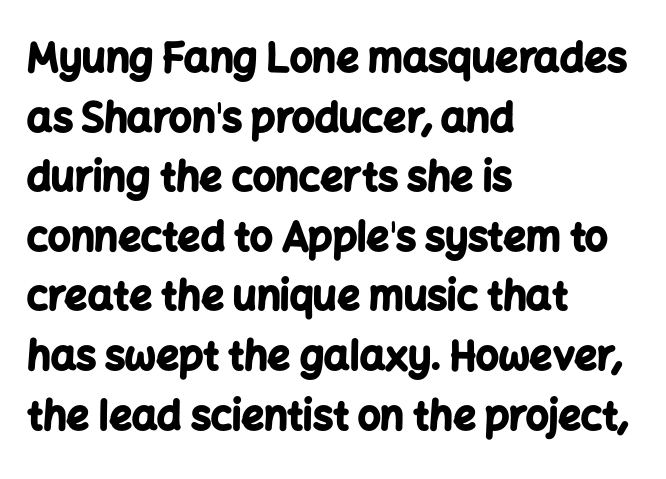
Q: Is the text bold? A: Yes.
Q: Is the text italic (slanted)? A: No, it is upright.
Q: Is the typeface a serif or a sans-serif typeface? A: Sans-serif.
Q: Is the text underlined? A: No.
Q: How is the paragraph aligned? A: Left-aligned.
Q: Is the spacing between letters normal or unusually wide? A: Normal.
Q: Is the spacing between lines tight, normal or loose? A: Normal.
Q: Width (condensed, normal, or wide)? A: Normal.
Q: Stroke contrast? A: Low.
Q: x-height? A: Medium.
Q: Monospaced? A: No.
